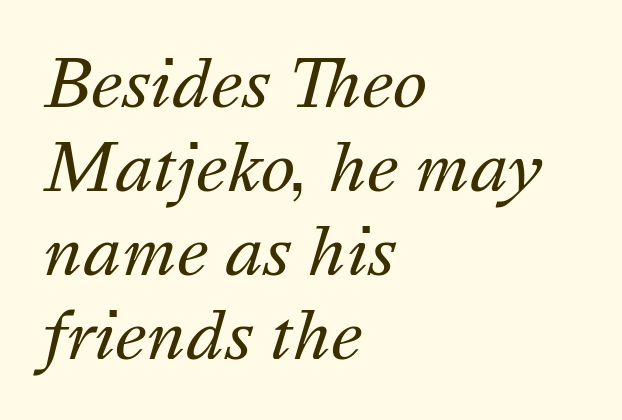
Note the varied advance widths — an 'i' is clearly narrower than an 'm'. Only glyphs here, with clear space below each row. All the whitespace from short lines collects on the right. Italic? Definitely — the glyphs are oblique. Spacing between characters is what you'd get straight out of the box.
